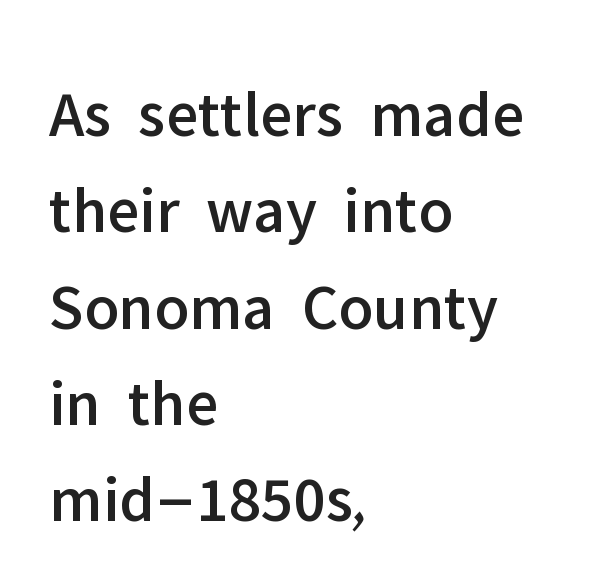
Nope, no serifs anywhere on these letters. This rendering features lettering with no underline. What's the leading like? Ordinary, nothing unusual. Alignment: flush left.
